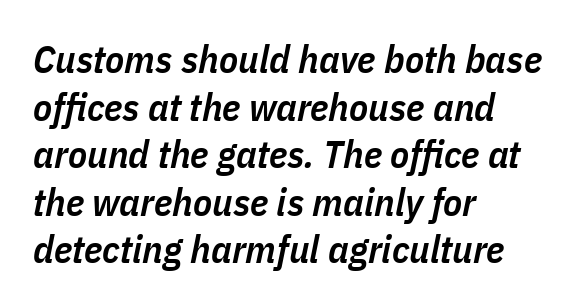
Q: Is the text bold? A: Semi-bold.
Q: Is the text italic (slanted)? A: Yes, it leans right by about 11 degrees.
Q: Is the text underlined? A: No.
Q: How is the paragraph aligned? A: Left-aligned.
Q: Is the spacing between letters normal or unusually wide? A: Normal.
Q: Width (condensed, normal, or wide)? A: Condensed.
Q: Stroke contrast? A: Low.
Q: x-height? A: Medium.
Q: Monospaced? A: No.
